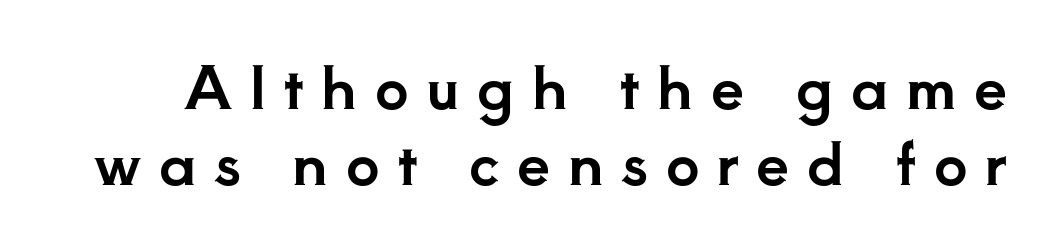
{"serif": "yes", "italic": "no", "width": "normal", "stroke_contrast": "low", "x_height": "small", "monospaced": "no", "underline": "no", "line_spacing": "normal", "line_spacing_ratio": 1.29, "letter_spacing": "wide", "letter_spacing_em": 0.3, "glyph_px": 59}
